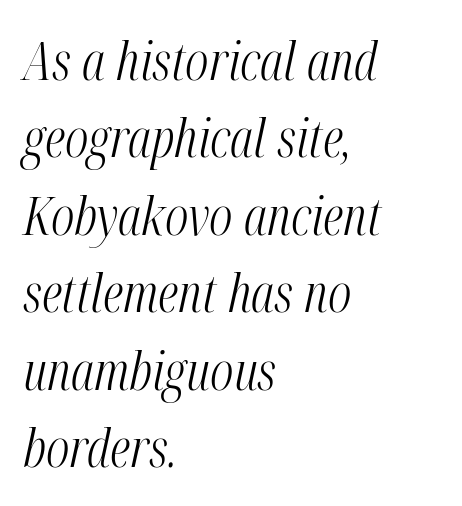
Horizontal alignment here is leftward, the default for most running prose. Each letter keeps its own natural width here, so spacing adapts to shape. Ink coverage per letter is moderate at most. If you measured baseline to baseline, you'd find a middling distance.
